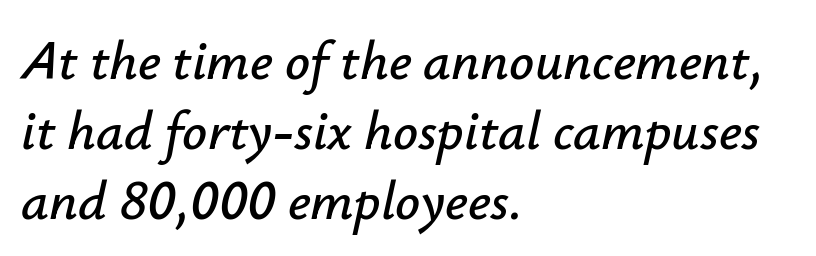
Quick note: underline off. Does extra space separate the letters? No, they use regular spacing. This sample uses an oblique cut, with every glyph tilted off the vertical. The compositor pushed each line to the left boundary. What's the leading like? Ordinary, nothing unusual. These lines are rendered in a variable-pitch font.
